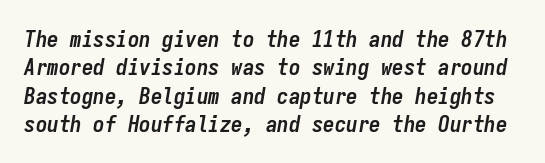
The image shows 23 px bold type, italic (leaning right); set line spacing 1.23x, normal letter spacing, not underlined.
